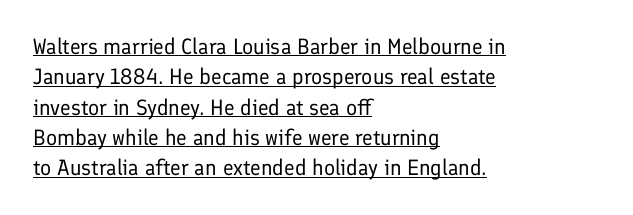
Standard letterfit; no display-style spreading of the glyphs. The rendering anchors every line to the left-hand side. The letters stand upright; this is a roman face. The specimen includes a rule beneath the text block's lines.
